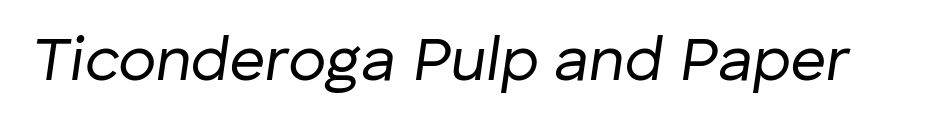
The strokes carry an ordinary text weight at most. The gap between lines stays unmarked. Look at the tracking — it's just the regular setting, nothing added. Here the designer chose a conventional face with non-uniform glyph widths.
